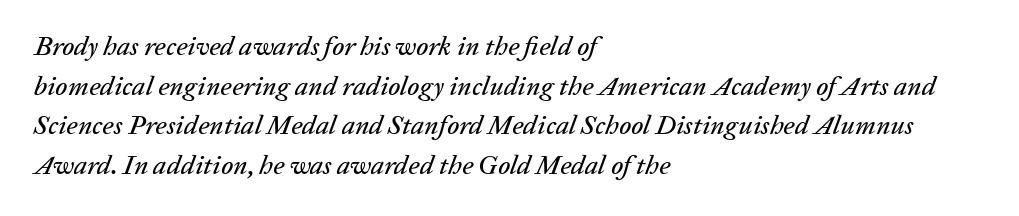
{"italic": "yes", "lean": "right", "slant_degrees": 20, "underline": "no", "align": "left", "line_spacing": "normal", "line_spacing_ratio": 1.47, "letter_spacing": "normal", "letter_spacing_em": 0.0, "glyph_px": 27}
